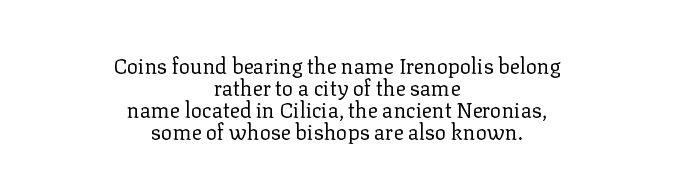
The image shows 21 px text type, upright; set centered, tight line spacing (1.05x), normal letter spacing, not underlined.
